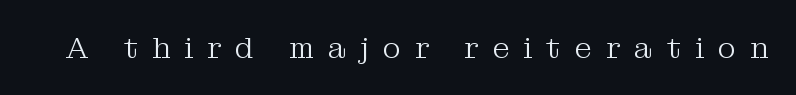
{"serif": "yes", "italic": "no", "bold": "no", "weight": "light", "width": "normal", "stroke_contrast": "medium", "x_height": "medium", "monospaced": "no", "underline": "no", "letter_spacing": "wide", "letter_spacing_em": 0.48, "glyph_px": 30}
